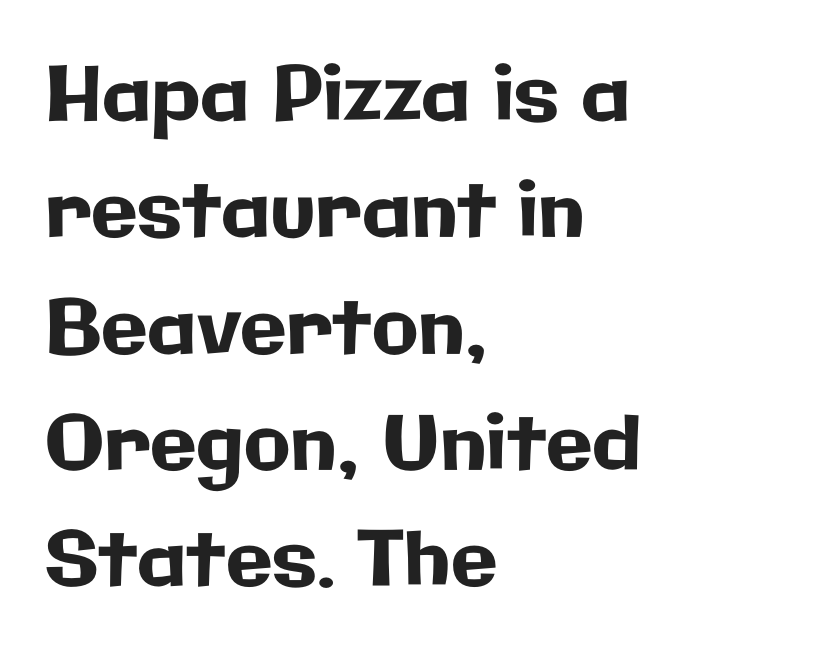
The image shows 76 px sans-serif type, upright; set left-aligned, normal line spacing (1.53x), normal letter spacing, not underlined; low stroke contrast and a medium x-height.
